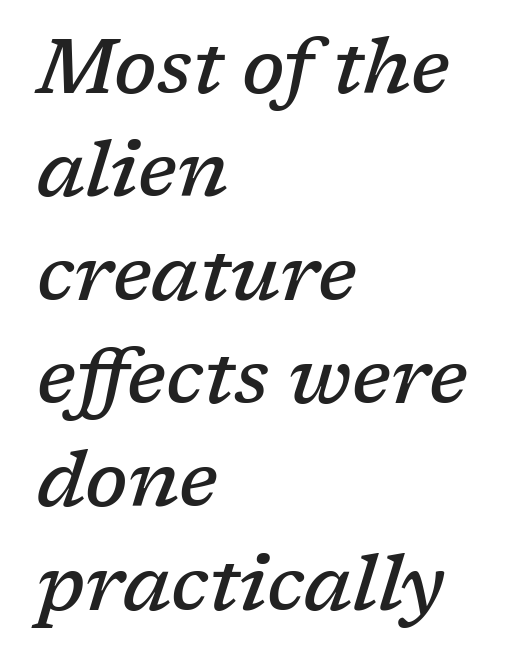
Q: Is the text bold? A: Semi-bold.
Q: Is the text italic (slanted)? A: Yes, it leans right by about 17 degrees.
Q: Is the typeface a serif or a sans-serif typeface? A: Serif.
Q: Is the text underlined? A: No.
Q: How is the paragraph aligned? A: Left-aligned.
Q: Is the spacing between letters normal or unusually wide? A: Normal.
Q: Is the spacing between lines tight, normal or loose? A: Normal.
Q: Width (condensed, normal, or wide)? A: Normal.
Q: Stroke contrast? A: Low.
Q: x-height? A: Medium.
Q: Monospaced? A: No.
